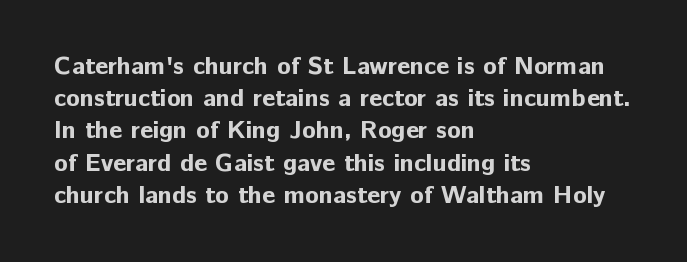
The image shows 25 px bold type, upright; set left-aligned, normal line spacing (1.29x), normal letter spacing, not underlined.
